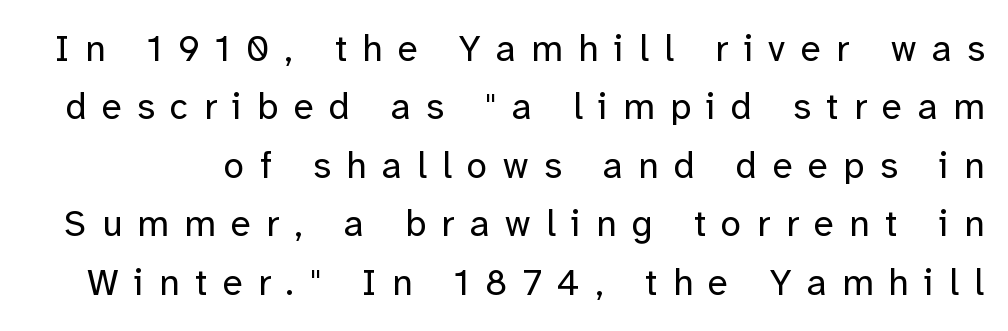
Is the type heavy? It reads as light-to-regular instead. Does extra space separate the letters? Yes, quite a lot of it. The passage shown is not underscored anywhere. The rendering uses a moderate line-height, typical for paragraphs. The specimen reads as upright at a glance. The letters advance in unequal steps, a hallmark of proportional type.
